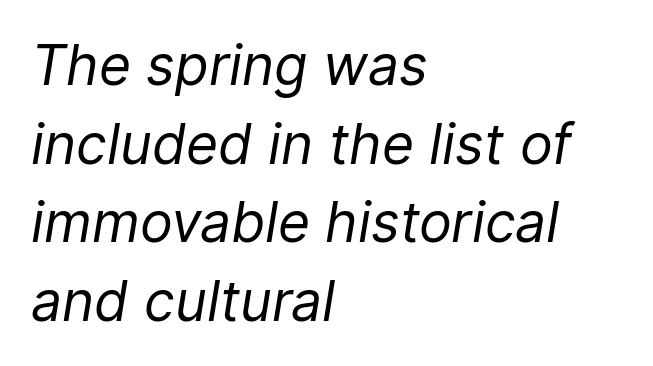
The image shows 55 px regular-weight type, italic (leaning right); set left-aligned, normal line spacing (1.43x), normal letter spacing, not underlined; low stroke contrast and a medium x-height.
